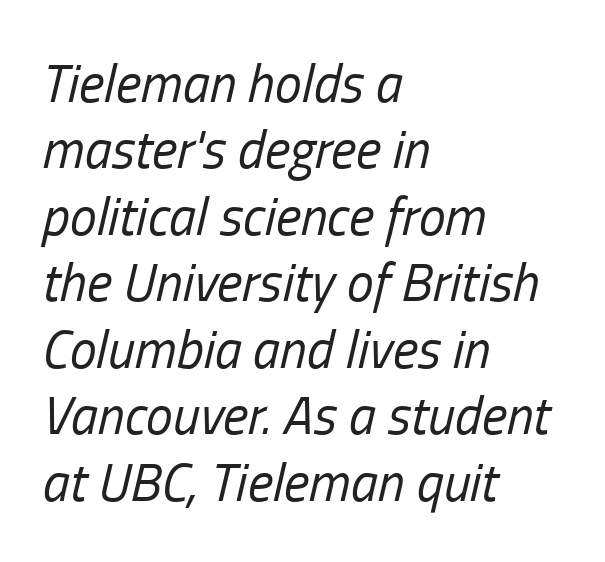
{"italic": "yes", "lean": "right", "slant_degrees": 13, "bold": "no", "weight": "regular", "width": "condensed", "stroke_contrast": "low", "x_height": "medium", "monospaced": "no", "underline": "no", "align": "left", "line_spacing_ratio": 1.23, "letter_spacing": "normal", "letter_spacing_em": 0.0, "glyph_px": 54}
